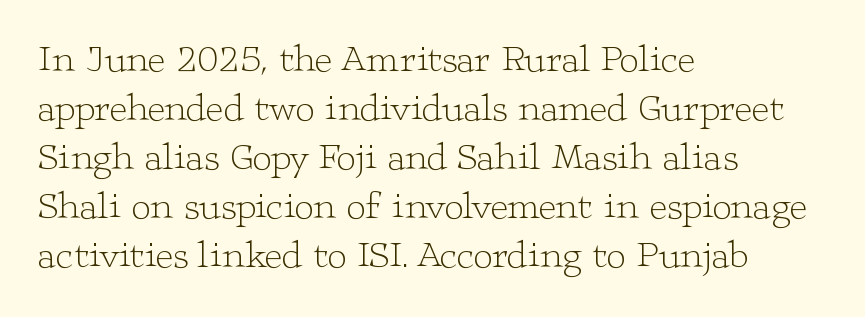
Note the varied advance widths — an 'i' is clearly narrower than an 'm'. Characters remain perfectly vertical along every line. In terms of letterform style, serifs are clearly present. The string is rendered with underlining switched off. The passage shown has conventional tracking throughout.
